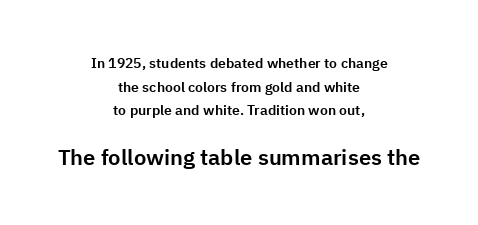
{"italic": "no", "underline": "no", "align": "center", "line_spacing": "normal", "line_spacing_ratio": 1.69, "letter_spacing": "normal", "letter_spacing_em": 0.0, "larger_block": "second", "size_ratio": 1.57, "glyph_px": 22}
